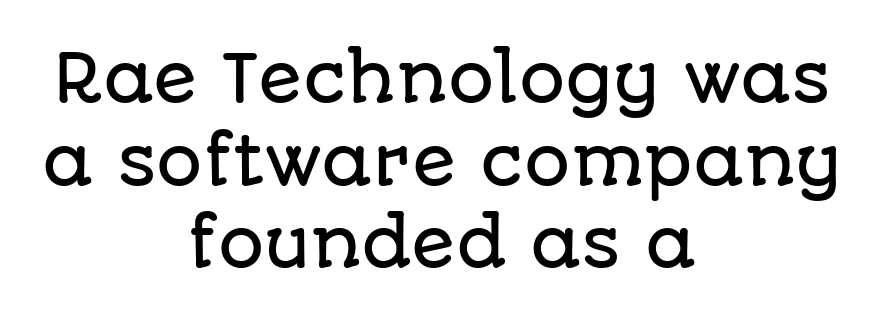
Q: Is the text italic (slanted)? A: No, it is upright.
Q: Is the typeface a serif or a sans-serif typeface? A: Sans-serif.
Q: Is the text underlined? A: No.
Q: How is the paragraph aligned? A: Centered.
Q: Is the spacing between letters normal or unusually wide? A: Normal.
Q: Is the spacing between lines tight, normal or loose? A: Normal.
Q: Width (condensed, normal, or wide)? A: Normal.
Q: Stroke contrast? A: Low.
Q: x-height? A: Large.
Q: Monospaced? A: No.
